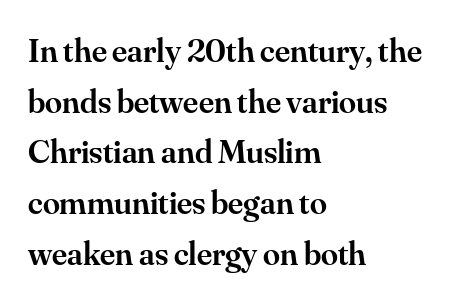
Q: Is the text bold? A: Semi-bold.
Q: Is the text italic (slanted)? A: No, it is upright.
Q: Is the typeface a serif or a sans-serif typeface? A: Serif.
Q: Is the text underlined? A: No.
Q: How is the paragraph aligned? A: Left-aligned.
Q: Is the spacing between letters normal or unusually wide? A: Normal.
Q: Is the spacing between lines tight, normal or loose? A: Normal.
Q: Width (condensed, normal, or wide)? A: Normal.
Q: Stroke contrast? A: Medium.
Q: x-height? A: Small.
Q: Monospaced? A: No.
